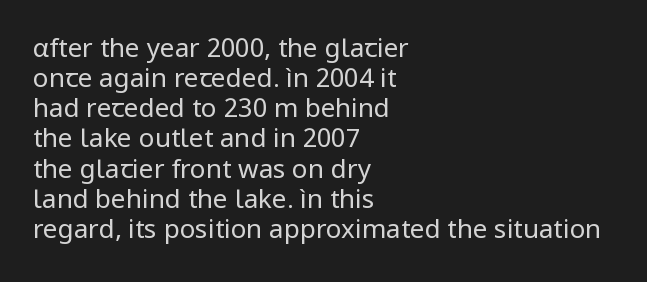
{"italic": "no", "bold": "no", "underline": "no", "align": "left", "line_spacing_ratio": 1.16, "letter_spacing": "normal", "letter_spacing_em": 0.0, "glyph_px": 26}
